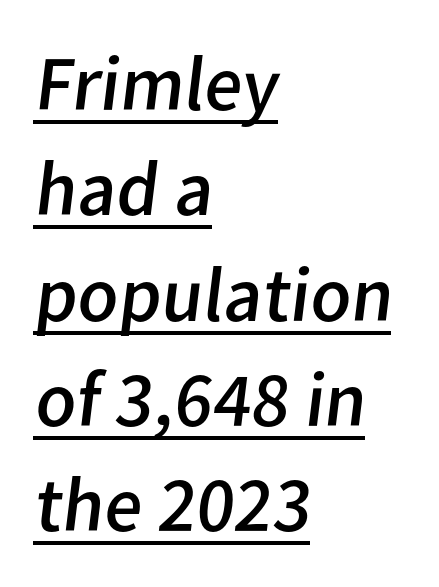
The type family on display is of the sans-serif kind. Proportional: the letters do not fall into vertical columns. Letter spacing: default. Short and long lines alike share a common starting point at left. Underlined type.
